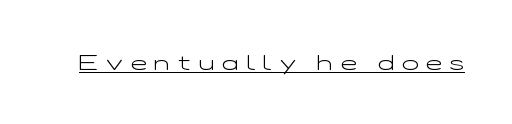
{"italic": "no", "bold": "no", "underline": "yes", "letter_spacing": "wide", "letter_spacing_em": 0.35, "glyph_px": 22}
